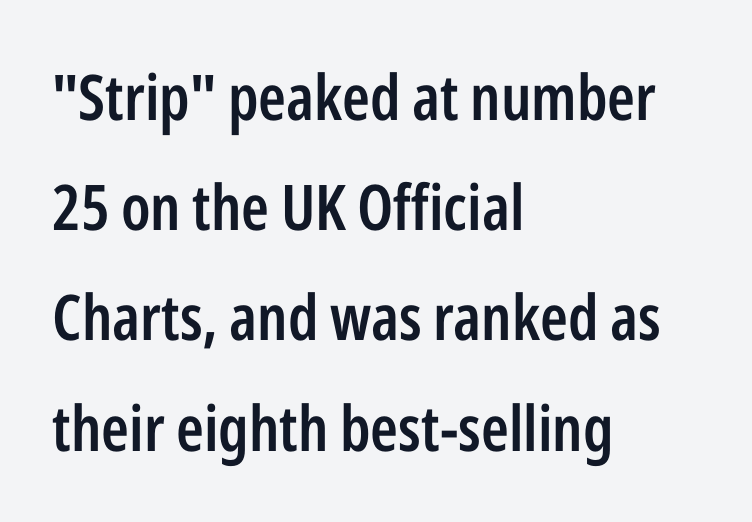
The image shows 63 px semibold, condensed sans-serif type, upright; set left-aligned, line spacing 1.75x, normal letter spacing, not underlined; low stroke contrast and a medium x-height.
